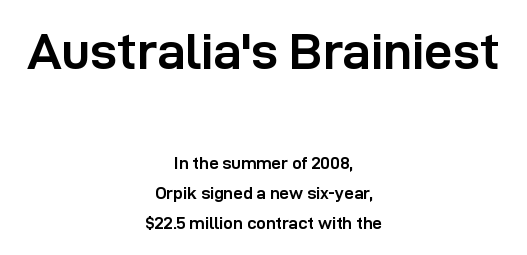
Compared with typical body copy, the letter spacing here is the same. This is heavy type, rendered in bold. The glyphs in this specimen are sans serif. Plain, unruled lines of type. The rendering uses natural spacing where letterforms have individual widths.
